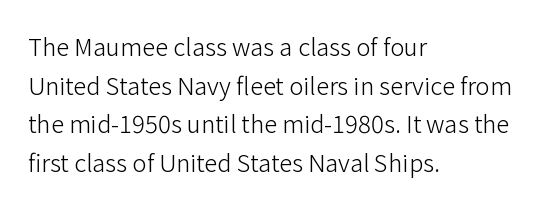
{"italic": "no", "bold": "no", "underline": "no", "align": "left", "line_spacing": "normal", "line_spacing_ratio": 1.61, "letter_spacing": "normal", "letter_spacing_em": 0.0, "glyph_px": 24}
